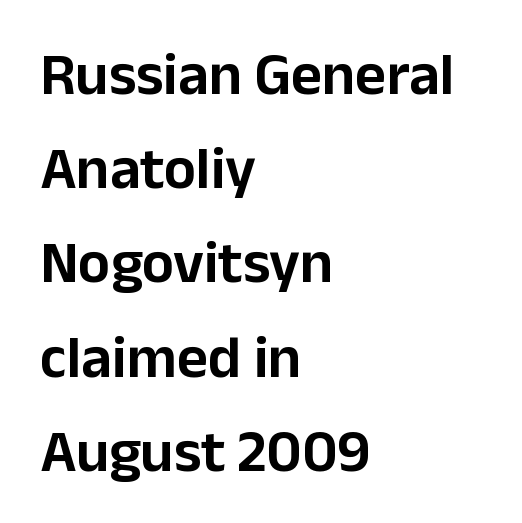
Each letter keeps its own natural width here, so spacing adapts to shape. Each row of text sits above clean, open space. The axis of the letterforms is exactly vertical. Tracking value appears to be zero — textbook default spacing.
